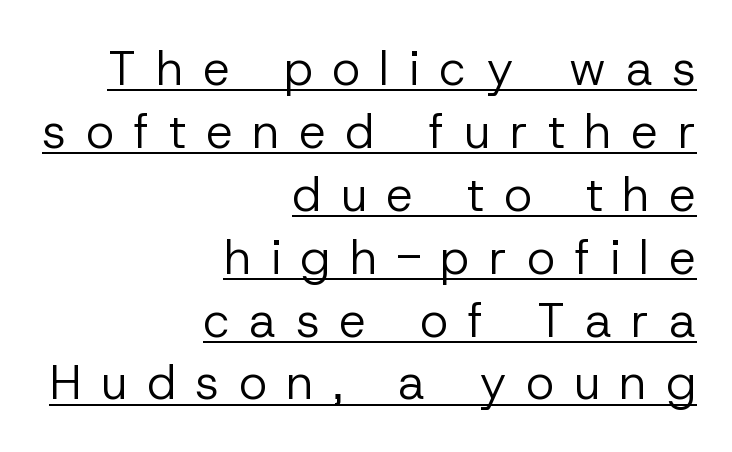
The image shows 48 px regular-weight sans-serif type, upright; set right-aligned, normal line spacing (1.31x), unusually wide letter spacing (+0.41 em), underlined; low stroke contrast and a medium x-height.
